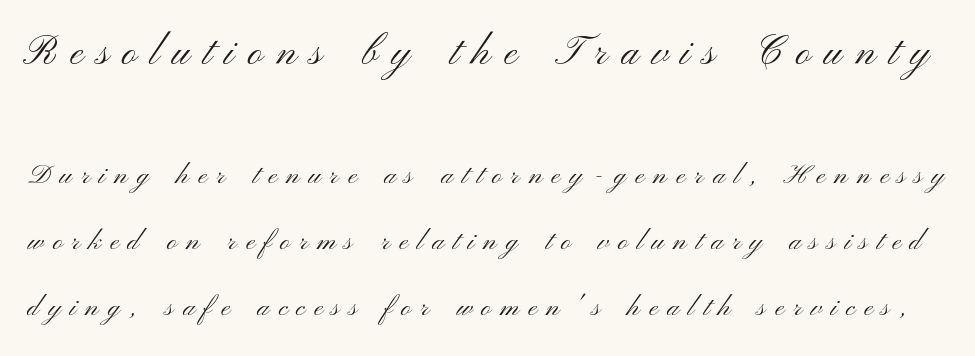
{"serif": "no", "bold": "no", "weight": "light", "width": "wide", "stroke_contrast": "medium", "x_height": "small", "monospaced": "no", "underline": "no", "line_spacing": "loose", "line_spacing_ratio": 2.45, "letter_spacing": "wide", "letter_spacing_em": 0.34, "larger_block": "first", "size_ratio": 1.48, "glyph_px": 40}
